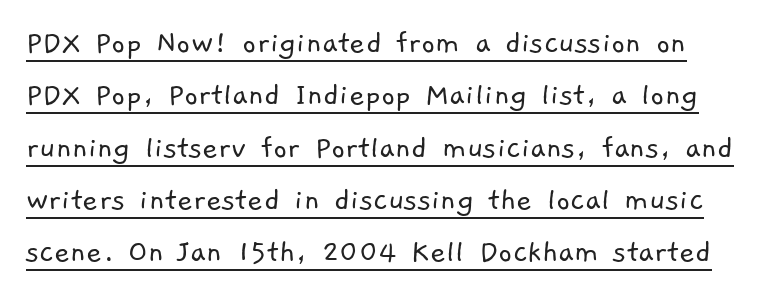
{"serif": "no", "bold": "no", "weight": "light", "width": "normal", "stroke_contrast": "low", "x_height": "medium", "monospaced": "no", "underline": "yes", "line_spacing": "normal", "line_spacing_ratio": 1.54, "letter_spacing": "normal", "letter_spacing_em": 0.0, "glyph_px": 34}
